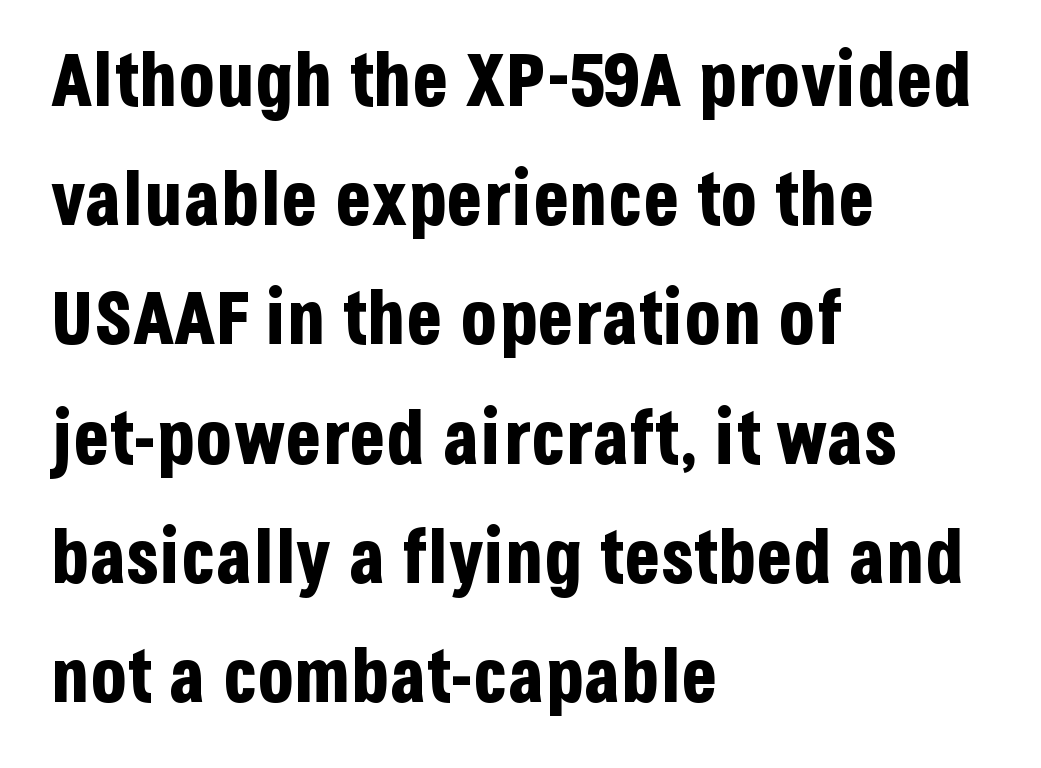
The image shows 75 px bold, condensed sans-serif type, upright; set left-aligned, normal line spacing (1.59x), normal letter spacing, not underlined; low stroke contrast and a large x-height.
